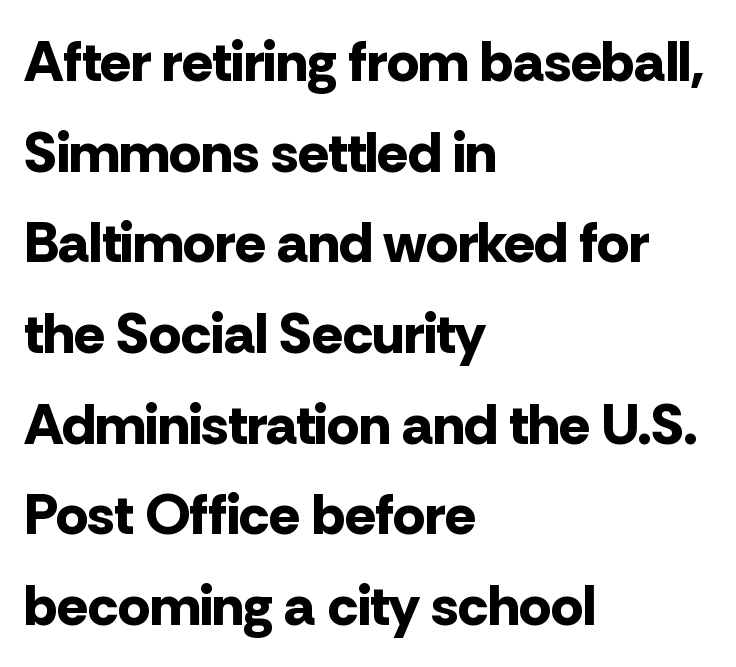
The characters look thick and weighty, a clear bold. The foot of each line stays bare and open. Examine the stroke ends and you'll find no serifs. Nope, not italic — everything's standing straight. A classic flush-left, rag-right setting is used for this passage.
